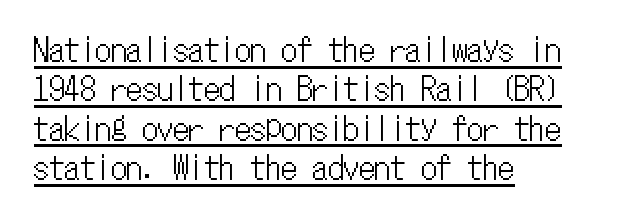
Tracking value appears to be zero — textbook default spacing. A student would call this left alignment; a typographer would say flush left, rag right. Reading down the column, the eye jumps a familiar distance to each next line. Here the designer chose a console-style face with uniform glyph widths. The words here are underlined. Ascenders rise straight up at ninety degrees.
